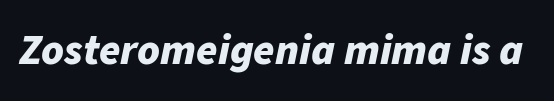
The image shows 43 px bold type, italic (leaning right); set normal letter spacing, not underlined; low stroke contrast and a medium x-height.
